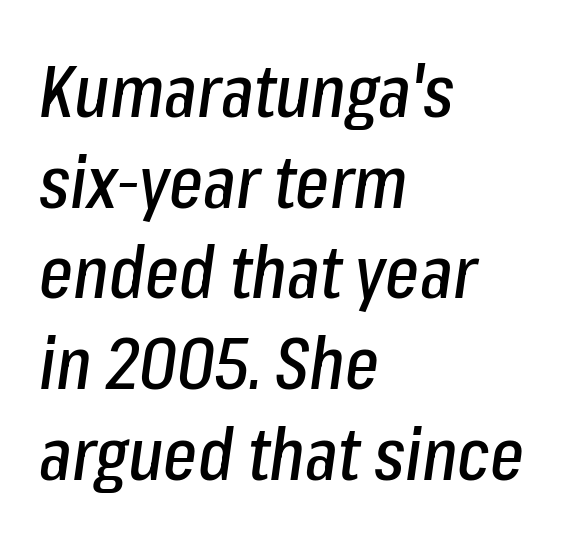
{"italic": "yes", "lean": "right", "slant_degrees": 8, "width": "condensed", "stroke_contrast": "low", "x_height": "medium", "monospaced": "no", "underline": "no", "align": "left", "line_spacing": "normal", "line_spacing_ratio": 1.26, "letter_spacing": "normal", "letter_spacing_em": 0.0, "glyph_px": 72}
